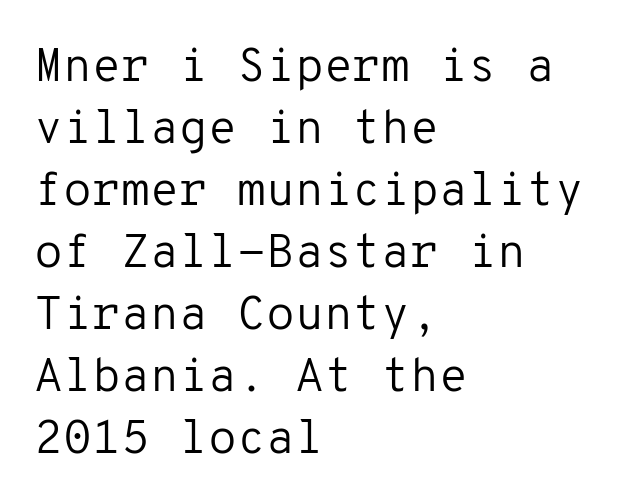
The image shows 47 px regular-weight sans-serif type, upright, monospaced; set left-aligned, normal line spacing (1.32x), normal letter spacing, not underlined; low stroke contrast and a medium x-height.
